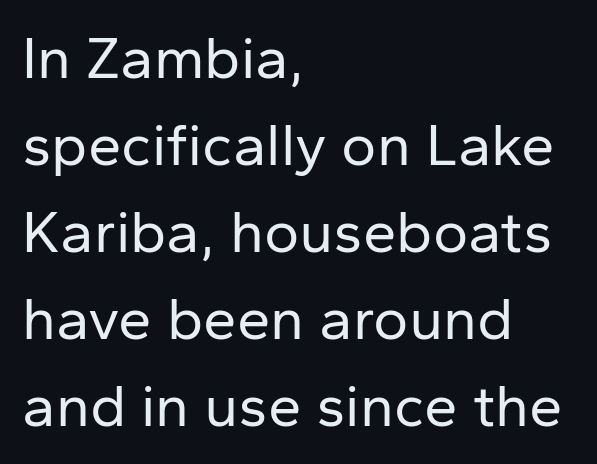
The typeface chosen for these lines omits serifs. This sample uses an upright cut, with every glyph sitting square on the baseline. The letterforms sit shoulder to shoulder at normal distance. Descenders hang freely into open space. A typesetter would call this proportional, since set widths differ per character. Evenly set lines give the paragraph a standard silhouette.
